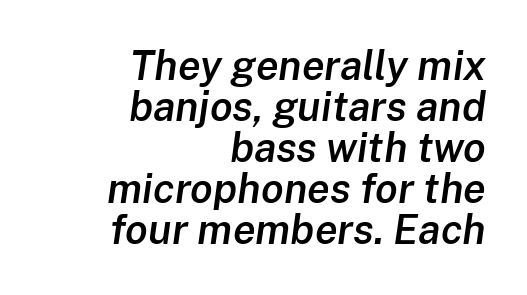
{"italic": "yes", "lean": "right", "slant_degrees": 8, "bold": "semi", "weight": "semibold", "width": "normal", "stroke_contrast": "low", "x_height": "medium", "monospaced": "no", "underline": "no", "align": "right", "line_spacing": "tight", "line_spacing_ratio": 1.0, "letter_spacing": "normal", "letter_spacing_em": 0.0, "glyph_px": 41}
